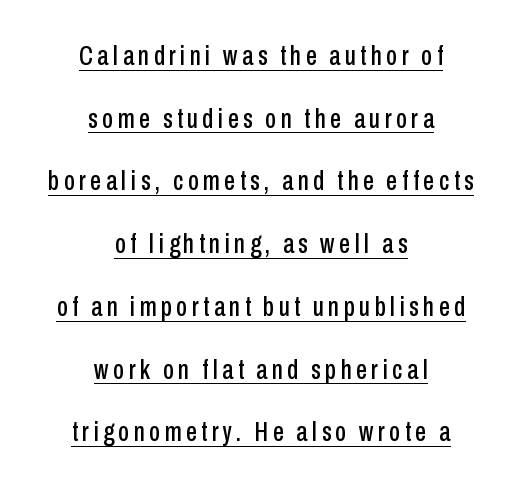
The image shows 28 px condensed sans-serif type, upright; set centered, loose line spacing (2.24x), underlined; low stroke contrast and a medium x-height.
